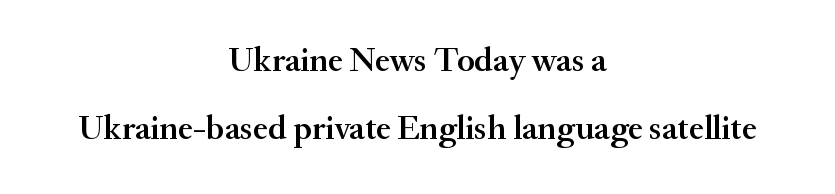
The rendering positions every line midway between the sides. The rendering shows small feet on the letterforms — a serif design. A roman cut, with each character standing at attention. Its strokes are somewhat broadened, the hallmark of semibold type.
